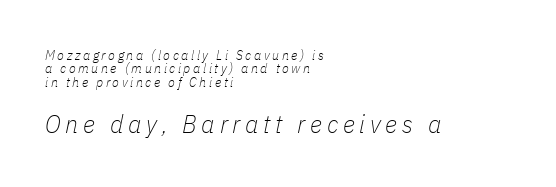
The image shows 26 px text type, italic (leaning right); set left-aligned, tight line spacing (0.96x), not underlined; the second (bottom) block is 1.86x larger.
